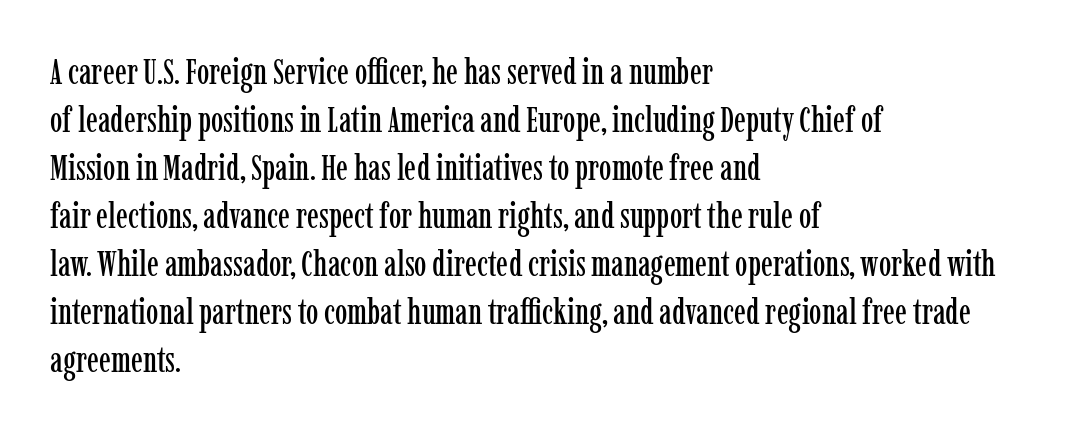
Q: Is the text italic (slanted)? A: No, it is upright.
Q: Is the typeface a serif or a sans-serif typeface? A: Serif.
Q: Is the text underlined? A: No.
Q: How is the paragraph aligned? A: Left-aligned.
Q: Is the spacing between letters normal or unusually wide? A: Normal.
Q: Is the spacing between lines tight, normal or loose? A: Normal.
Q: Width (condensed, normal, or wide)? A: Condensed.
Q: Stroke contrast? A: Low.
Q: x-height? A: Medium.
Q: Monospaced? A: No.
